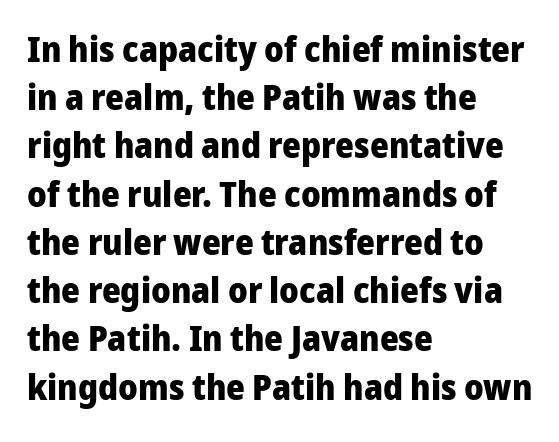
The image shows 36 px heavy sans-serif type, upright; set left-aligned, normal line spacing (1.34x), normal letter spacing, not underlined; low stroke contrast and a medium x-height.
